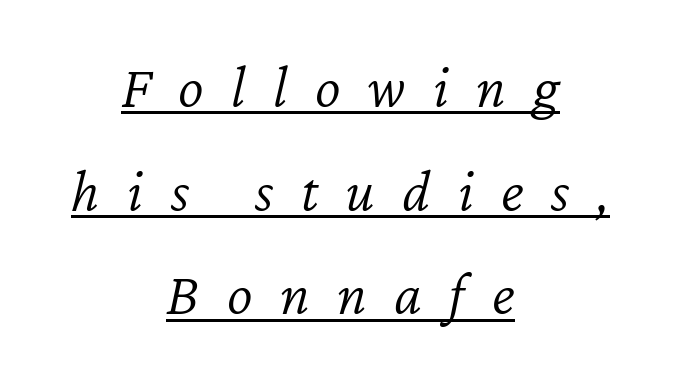
Q: Is the text bold? A: No.
Q: Is the text italic (slanted)? A: Yes, it leans right by about 12 degrees.
Q: Is the text underlined? A: Yes.
Q: How is the paragraph aligned? A: Centered.
Q: Is the spacing between letters normal or unusually wide? A: Unusually wide.
Q: Is the spacing between lines tight, normal or loose? A: Normal.
Q: Width (condensed, normal, or wide)? A: Normal.
Q: Stroke contrast? A: Low.
Q: x-height? A: Medium.
Q: Monospaced? A: No.
